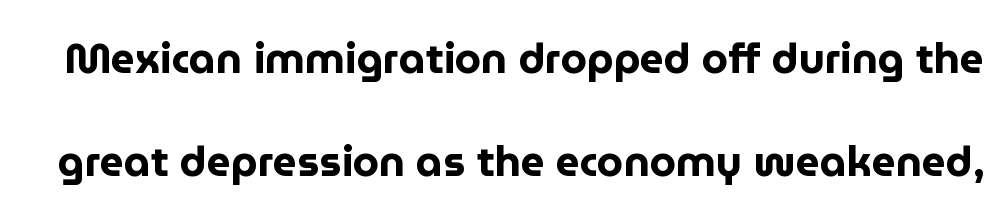
Q: Is the text bold? A: Yes.
Q: Is the text italic (slanted)? A: No, it is upright.
Q: Is the typeface a serif or a sans-serif typeface? A: Sans-serif.
Q: Is the text underlined? A: No.
Q: Is the spacing between letters normal or unusually wide? A: Normal.
Q: Is the spacing between lines tight, normal or loose? A: Loose.
Q: Width (condensed, normal, or wide)? A: Normal.
Q: Stroke contrast? A: Low.
Q: x-height? A: Medium.
Q: Monospaced? A: No.
